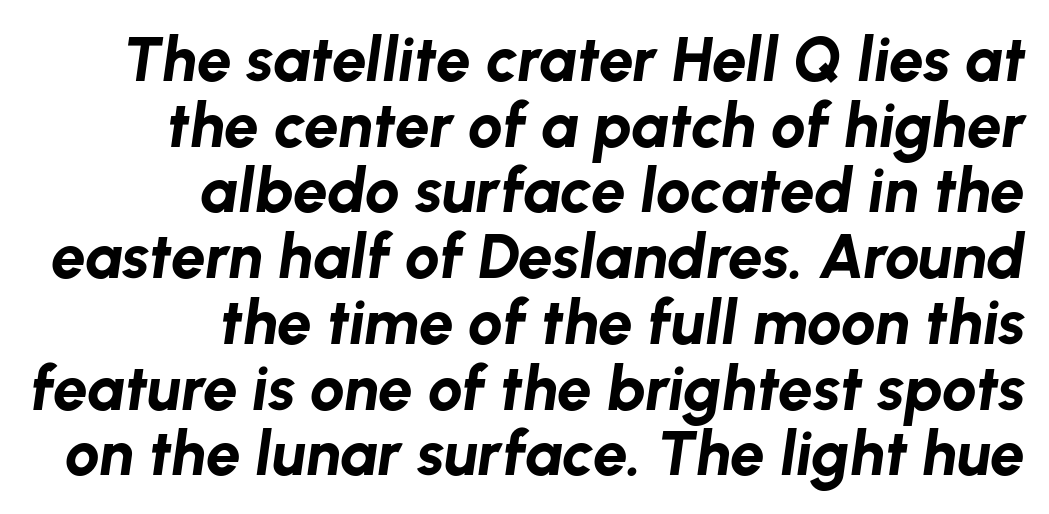
Q: Is the text bold? A: Yes.
Q: Is the text italic (slanted)? A: Yes, it leans right by about 8 degrees.
Q: Is the text underlined? A: No.
Q: How is the paragraph aligned? A: Right-aligned.
Q: Is the spacing between letters normal or unusually wide? A: Normal.
Q: Is the spacing between lines tight, normal or loose? A: Tight.
Q: Width (condensed, normal, or wide)? A: Normal.
Q: Stroke contrast? A: Low.
Q: x-height? A: Medium.
Q: Monospaced? A: No.
